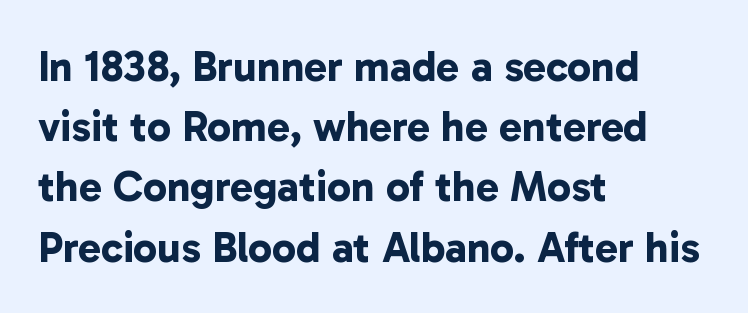
The image shows 43 px bold sans-serif type; set left-aligned, normal line spacing (1.4x), normal letter spacing, not underlined; low stroke contrast and a medium x-height.
